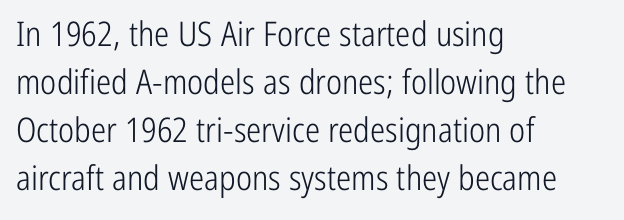
The image shows 34 px light, condensed sans-serif type, upright; set left-aligned, normal line spacing (1.41x), normal letter spacing, not underlined; low stroke contrast and a medium x-height.
